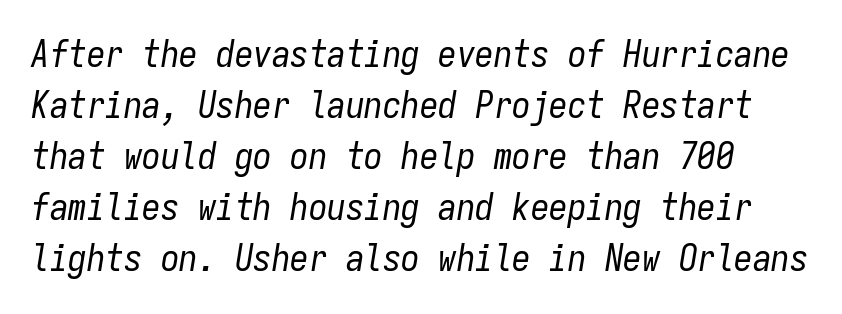
Honestly, the row spacing looks completely unremarkable. How are the letters spaced? Ordinarily, with no added tracking. Spacing verdict: monospaced, one width for all characters. The glyphs are unaccompanied by any horizontal stroke below them.
